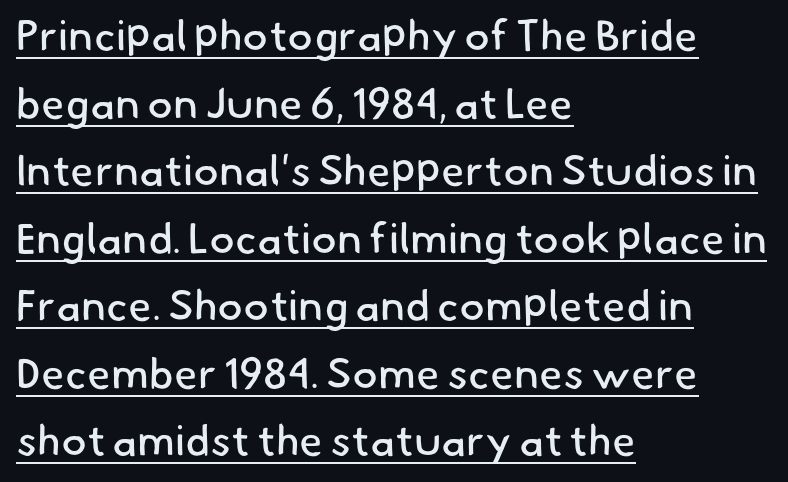
Underlined type. A typesetter would call this proportional, since set widths differ per character. The weight would be labelled regular, book, light, or lighter still. These lines sit exactly where default settings would place them.
